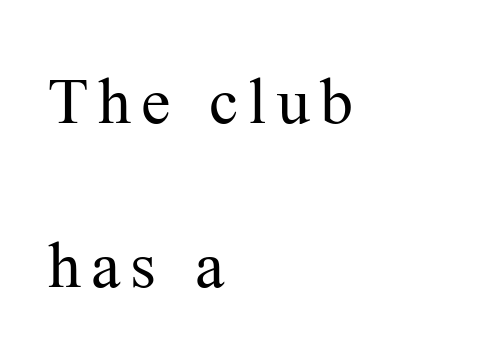
Q: Is the text bold? A: No.
Q: Is the text italic (slanted)? A: No, it is upright.
Q: Is the typeface a serif or a sans-serif typeface? A: Serif.
Q: Is the text underlined? A: No.
Q: How is the paragraph aligned? A: Left-aligned.
Q: Is the spacing between lines tight, normal or loose? A: Loose.
Q: Width (condensed, normal, or wide)? A: Normal.
Q: Stroke contrast? A: Medium.
Q: x-height? A: Medium.
Q: Monospaced? A: No.
